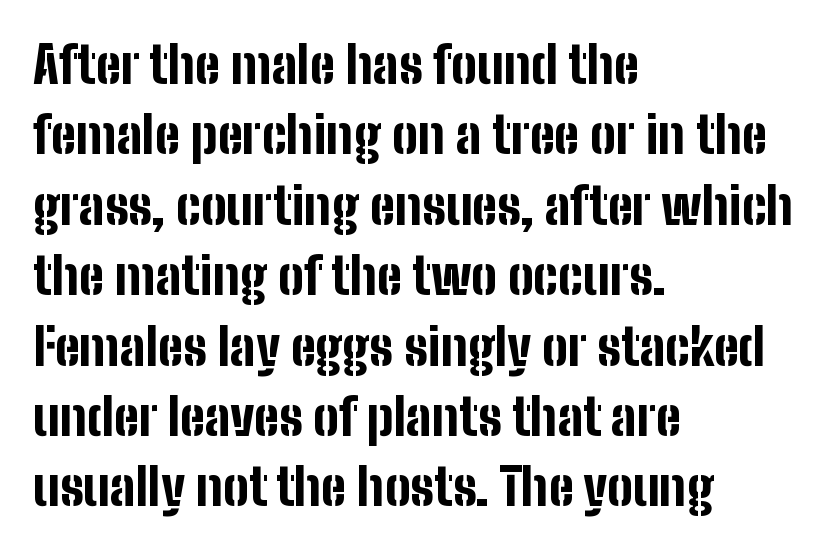
Q: Is the text bold? A: Yes.
Q: Is the text italic (slanted)? A: No, it is upright.
Q: Is the typeface a serif or a sans-serif typeface? A: Sans-serif.
Q: Is the text underlined? A: No.
Q: How is the paragraph aligned? A: Left-aligned.
Q: Is the spacing between letters normal or unusually wide? A: Normal.
Q: Is the spacing between lines tight, normal or loose? A: Normal.
Q: Width (condensed, normal, or wide)? A: Condensed.
Q: Stroke contrast? A: Low.
Q: x-height? A: Medium.
Q: Monospaced? A: No.
